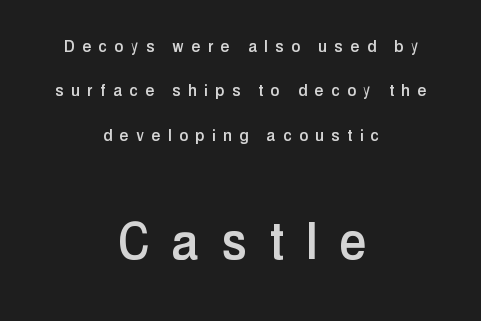
Q: Is the text italic (slanted)? A: No, it is upright.
Q: Is the typeface a serif or a sans-serif typeface? A: Sans-serif.
Q: Is the text underlined? A: No.
Q: How is the paragraph aligned? A: Centered.
Q: Is the spacing between letters normal or unusually wide? A: Unusually wide.
Q: Is the spacing between lines tight, normal or loose? A: Loose.
Q: Which block of text is set in a larger size, the first (top) or the second (bottom)? A: The second (bottom) one.
Q: Width (condensed, normal, or wide)? A: Condensed.
Q: Stroke contrast? A: Low.
Q: x-height? A: Medium.
Q: Monospaced? A: No.
